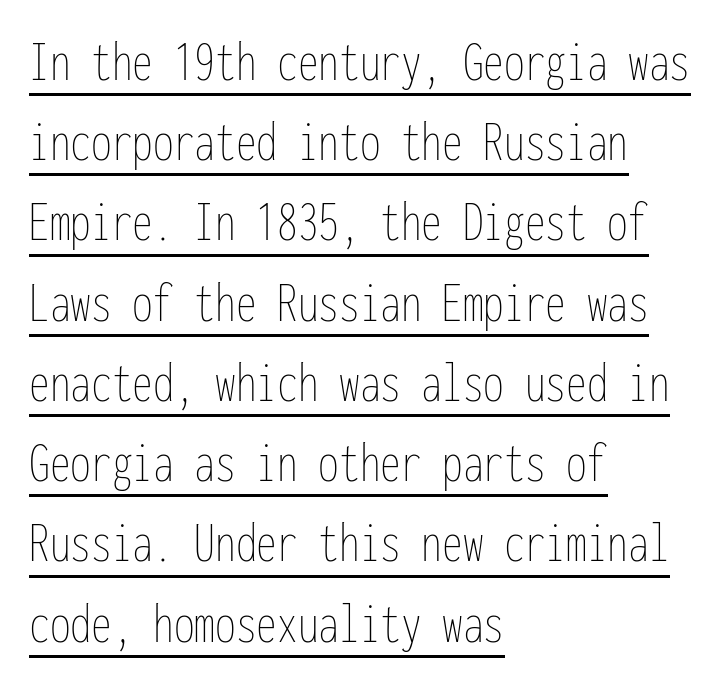
The typesetter has applied underlining to the passage shown. These lines are rendered in a fixed-pitch font. These lines are set flush left with a ragged right edge. The lines sit at an ordinary, default distance from one another. The typesetting does not lean heavy: it is not bold. Nobody touched the tracking dial on this one.
